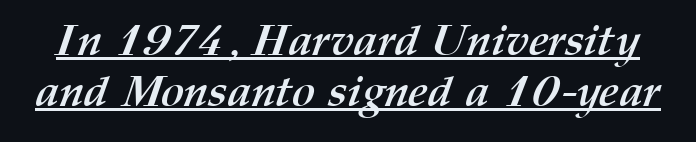
Q: Is the text bold? A: Yes.
Q: Is the text underlined? A: Yes.
Q: Is the spacing between letters normal or unusually wide? A: Normal.
Q: Is the spacing between lines tight, normal or loose? A: Tight.
Q: Width (condensed, normal, or wide)? A: Normal.
Q: Stroke contrast? A: Medium.
Q: x-height? A: Medium.
Q: Monospaced? A: No.
